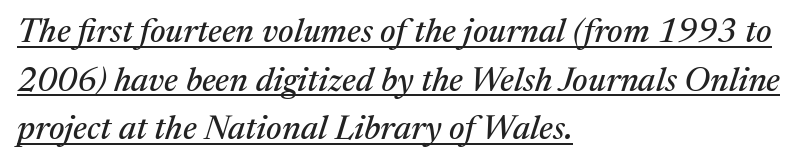
Q: Is the text italic (slanted)? A: Yes, it leans right by about 17 degrees.
Q: Is the typeface a serif or a sans-serif typeface? A: Serif.
Q: Is the text underlined? A: Yes.
Q: How is the paragraph aligned? A: Left-aligned.
Q: Is the spacing between letters normal or unusually wide? A: Normal.
Q: Is the spacing between lines tight, normal or loose? A: Normal.
Q: Width (condensed, normal, or wide)? A: Normal.
Q: Stroke contrast? A: Medium.
Q: x-height? A: Medium.
Q: Monospaced? A: No.
